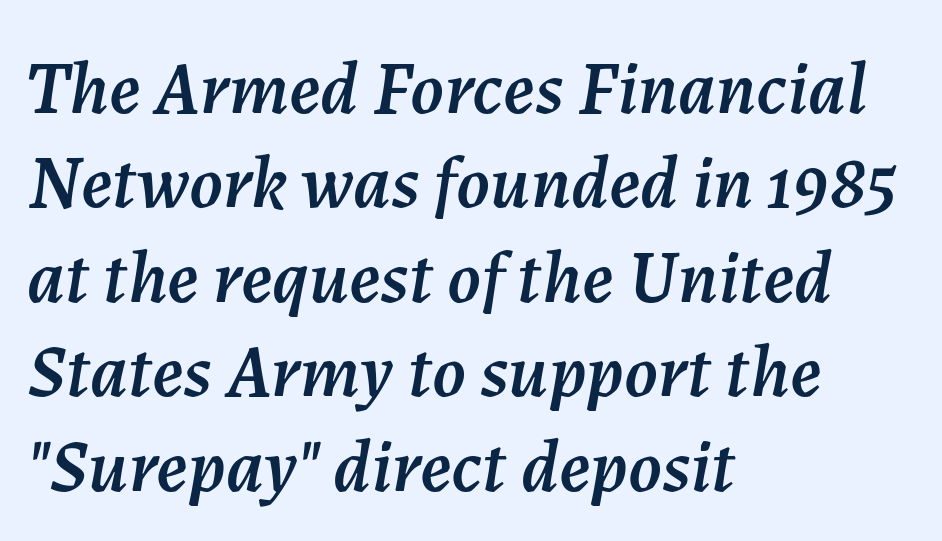
The image shows 75 px text type, italic (leaning right); set left-aligned, normal line spacing (1.26x), normal letter spacing, not underlined; medium stroke contrast and a medium x-height.
